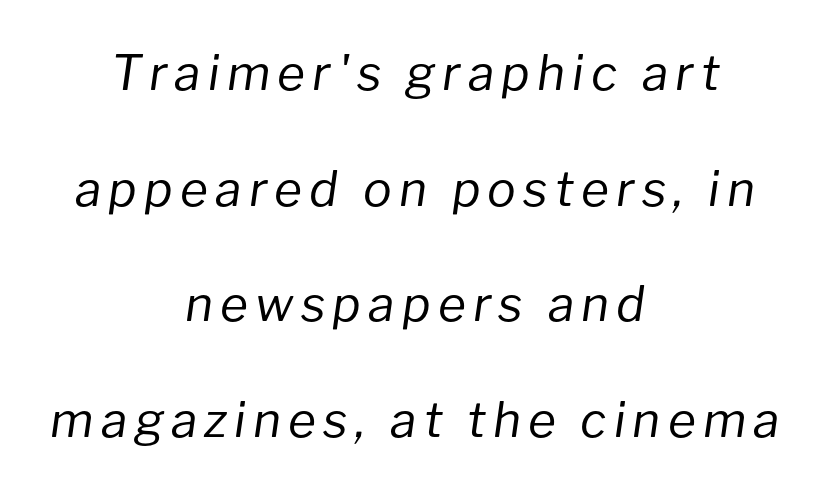
One glance says open: line gaps are wider than usual. The whitespace from short lines is split evenly between both sides. Is the type slanted? Yes — the strokes lean at a clear angle. The letterforms sit at book weight or below.
